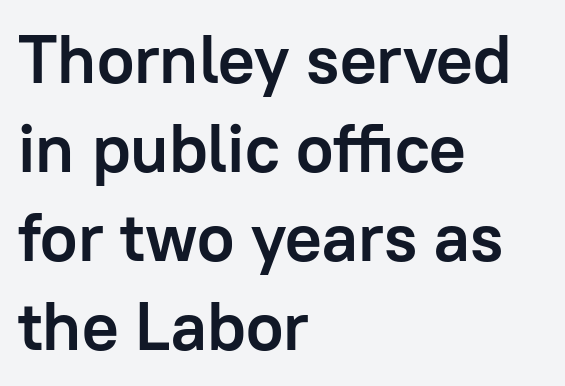
Q: Is the text bold? A: Yes.
Q: Is the text italic (slanted)? A: No, it is upright.
Q: Is the typeface a serif or a sans-serif typeface? A: Sans-serif.
Q: Is the text underlined? A: No.
Q: How is the paragraph aligned? A: Left-aligned.
Q: Is the spacing between letters normal or unusually wide? A: Normal.
Q: Is the spacing between lines tight, normal or loose? A: Normal.
Q: Width (condensed, normal, or wide)? A: Normal.
Q: Stroke contrast? A: Low.
Q: x-height? A: Medium.
Q: Monospaced? A: No.
